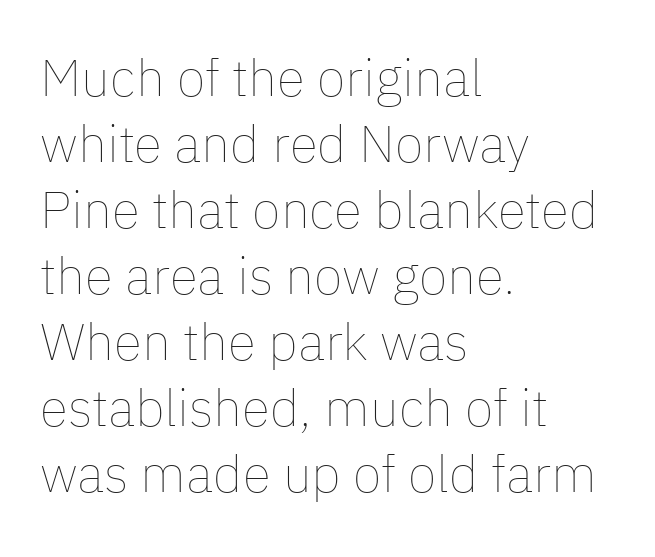
Q: Is the text bold? A: No.
Q: Is the text italic (slanted)? A: No, it is upright.
Q: Is the text underlined? A: No.
Q: How is the paragraph aligned? A: Left-aligned.
Q: Is the spacing between letters normal or unusually wide? A: Normal.
Q: Is the spacing between lines tight, normal or loose? A: Normal.
Q: Width (condensed, normal, or wide)? A: Normal.
Q: Stroke contrast? A: Low.
Q: x-height? A: Medium.
Q: Monospaced? A: No.
